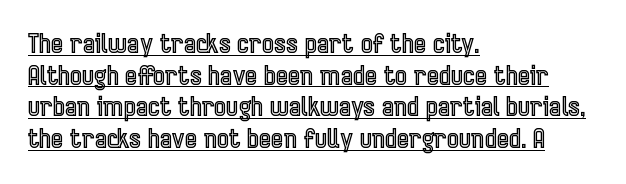
Q: Is the text italic (slanted)? A: No, it is upright.
Q: Is the text underlined? A: Yes.
Q: How is the paragraph aligned? A: Left-aligned.
Q: Is the spacing between letters normal or unusually wide? A: Normal.
